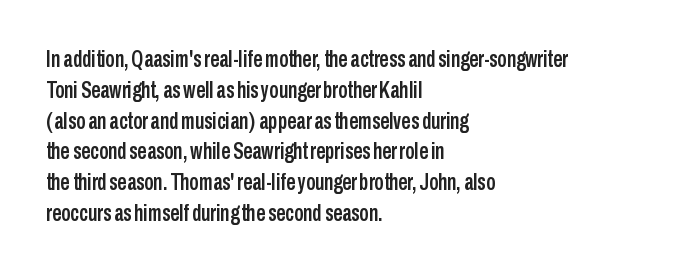
{"italic": "no", "underline": "no", "align": "left", "line_spacing": "normal", "line_spacing_ratio": 1.34, "letter_spacing": "normal", "letter_spacing_em": 0.0, "glyph_px": 23}
